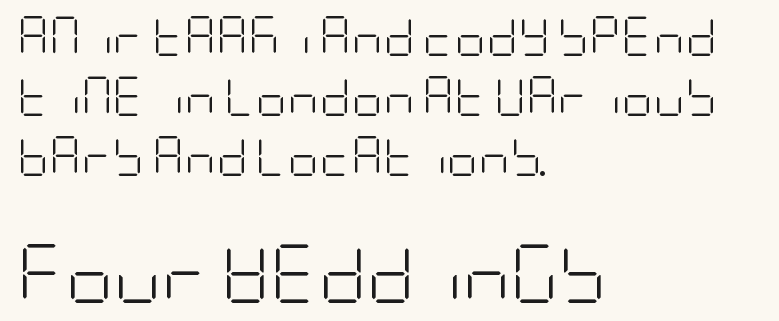
The strokes carry an ordinary text weight at most. Do the letters lean? They stand straight. If you measured baseline to baseline, you'd find a middling distance. Honestly, there is no underline to notice here at all.
